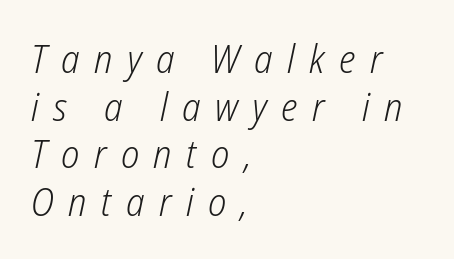
Q: Is the text bold? A: No.
Q: Is the text italic (slanted)? A: Yes, it leans right by about 12 degrees.
Q: Is the text underlined? A: No.
Q: How is the paragraph aligned? A: Left-aligned.
Q: Is the spacing between letters normal or unusually wide? A: Unusually wide.
Q: Width (condensed, normal, or wide)? A: Condensed.
Q: Stroke contrast? A: Low.
Q: x-height? A: Medium.
Q: Monospaced? A: No.
